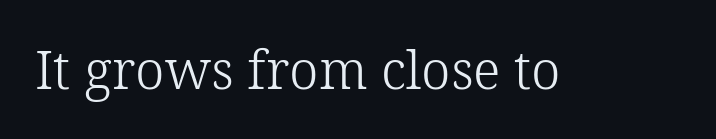
{"serif": "yes", "italic": "no", "bold": "no", "weight": "light", "width": "normal", "stroke_contrast": "low", "x_height": "medium", "monospaced": "no", "underline": "no", "letter_spacing": "normal", "letter_spacing_em": 0.0, "glyph_px": 53}
